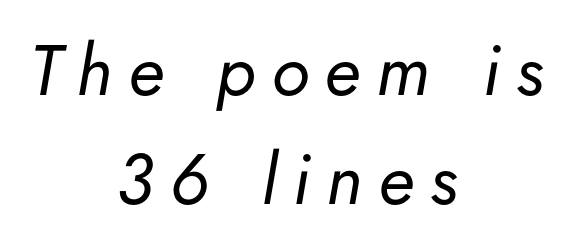
The image shows 71 px regular-weight type, italic (leaning right); set centered, normal line spacing (1.53x), unusually wide letter spacing (+0.22 em), not underlined; low stroke contrast and a small x-height.
